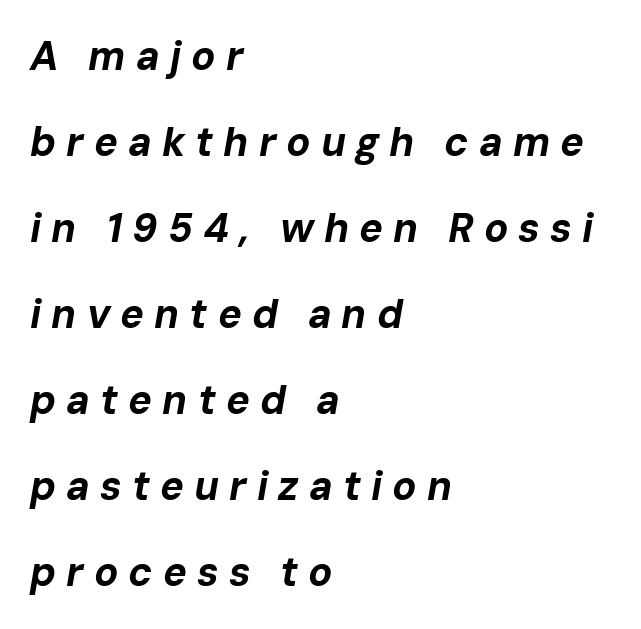
Q: Is the text bold? A: Yes.
Q: Is the text italic (slanted)? A: Yes, it leans right by about 10 degrees.
Q: Is the text underlined? A: No.
Q: How is the paragraph aligned? A: Left-aligned.
Q: Is the spacing between letters normal or unusually wide? A: Unusually wide.
Q: Is the spacing between lines tight, normal or loose? A: Loose.
Q: Width (condensed, normal, or wide)? A: Normal.
Q: Stroke contrast? A: Low.
Q: x-height? A: Medium.
Q: Monospaced? A: No.
